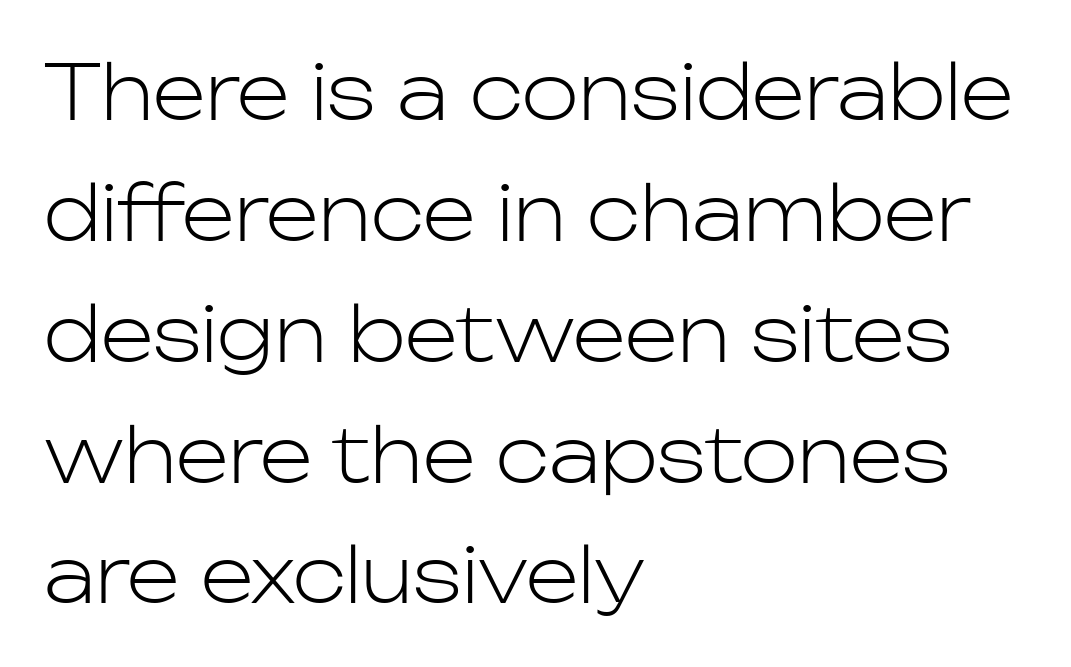
{"serif": "no", "italic": "no", "bold": "no", "weight": "light", "width": "normal", "stroke_contrast": "low", "x_height": "medium", "monospaced": "no", "underline": "no", "align": "left", "line_spacing": "normal", "line_spacing_ratio": 1.59, "letter_spacing": "normal", "letter_spacing_em": 0.0, "glyph_px": 76}
